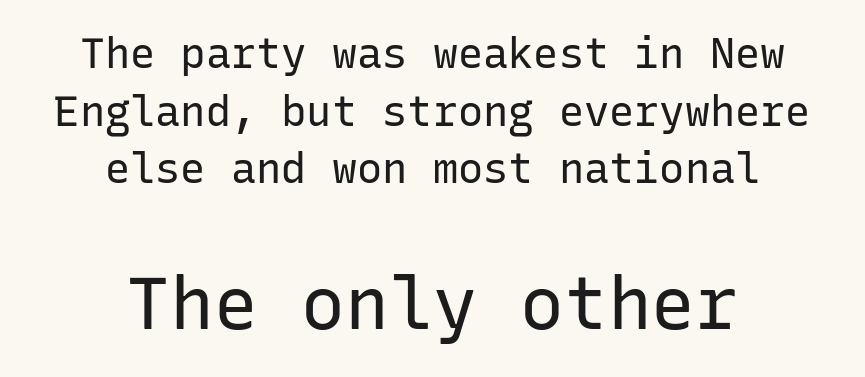
The type family on display is of the sans-serif kind. Notice how the stems are strictly vertical — no italics here. Rule under the text: the space is simply empty. A typesetter would call this monospace, since all characters share one set width. Which of the two is more prominent by size? The second, at the bottom.
